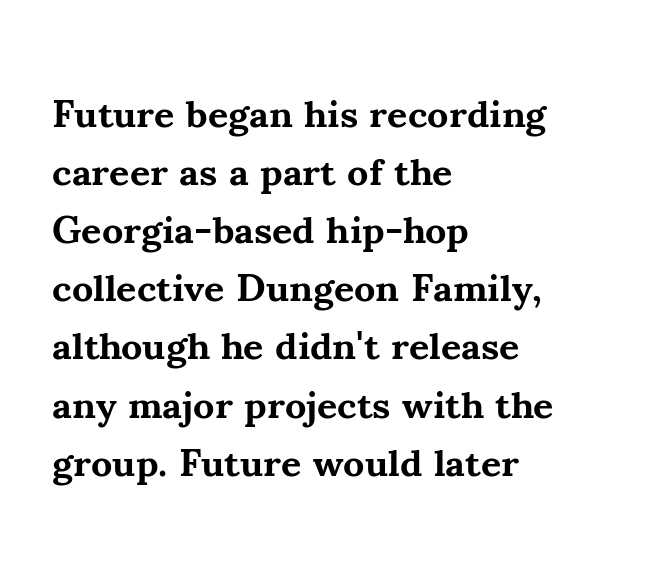
Q: Is the text bold? A: Yes.
Q: Is the text italic (slanted)? A: No, it is upright.
Q: Is the typeface a serif or a sans-serif typeface? A: Serif.
Q: Is the text underlined? A: No.
Q: How is the paragraph aligned? A: Left-aligned.
Q: Is the spacing between letters normal or unusually wide? A: Normal.
Q: Is the spacing between lines tight, normal or loose? A: Normal.
Q: Width (condensed, normal, or wide)? A: Normal.
Q: Stroke contrast? A: Medium.
Q: x-height? A: Small.
Q: Monospaced? A: No.
